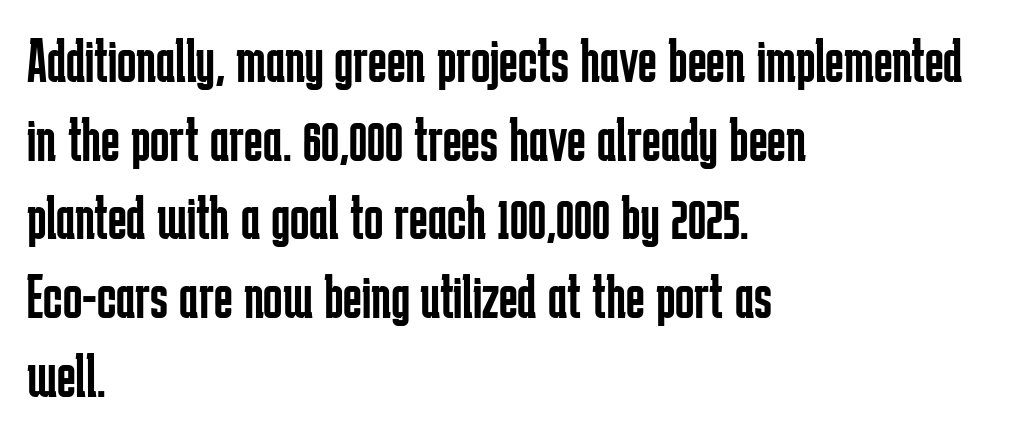
{"serif": "no", "italic": "no", "bold": "no", "weight": "regular", "width": "condensed", "stroke_contrast": "low", "x_height": "medium", "monospaced": "no", "underline": "no", "align": "left", "line_spacing_ratio": 1.23, "letter_spacing": "normal", "letter_spacing_em": 0.0, "glyph_px": 64}
